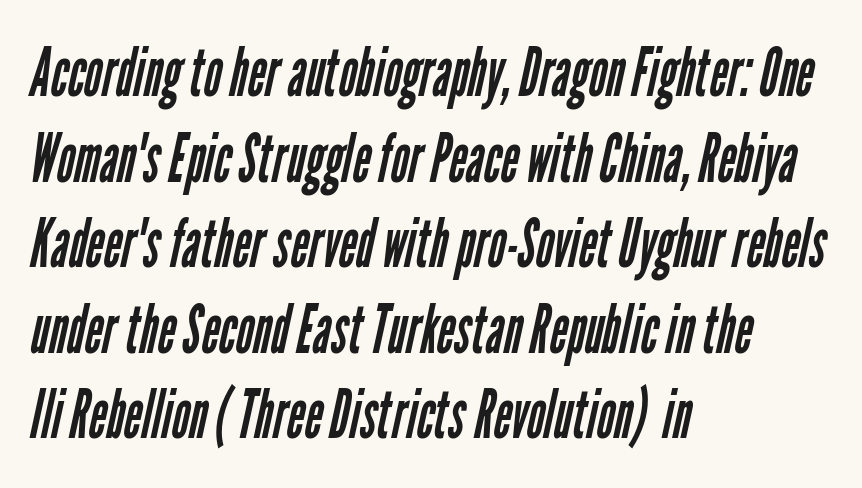
Q: Is the text bold? A: No.
Q: Is the typeface a serif or a sans-serif typeface? A: Sans-serif.
Q: Is the text underlined? A: No.
Q: How is the paragraph aligned? A: Left-aligned.
Q: Is the spacing between letters normal or unusually wide? A: Normal.
Q: Width (condensed, normal, or wide)? A: Condensed.
Q: Stroke contrast? A: Low.
Q: x-height? A: Medium.
Q: Monospaced? A: No.
